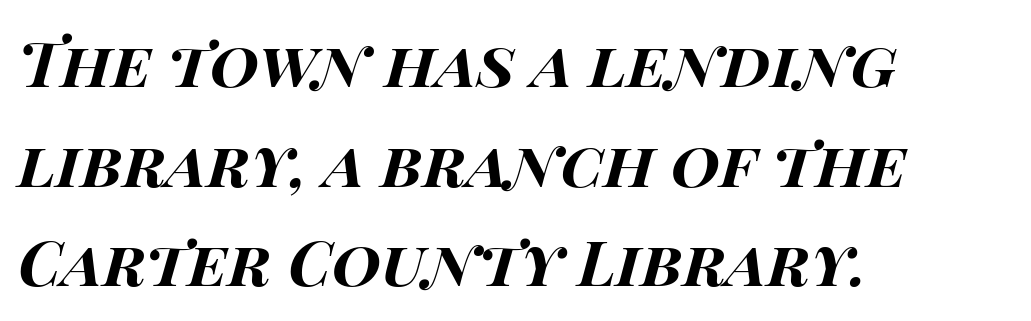
Quick note: interline space is typical. The passage shown is emphatically bold. Short and long lines alike share a common starting point at left. Compared with typical body copy, the letter spacing here is the same. Underline: absent.
